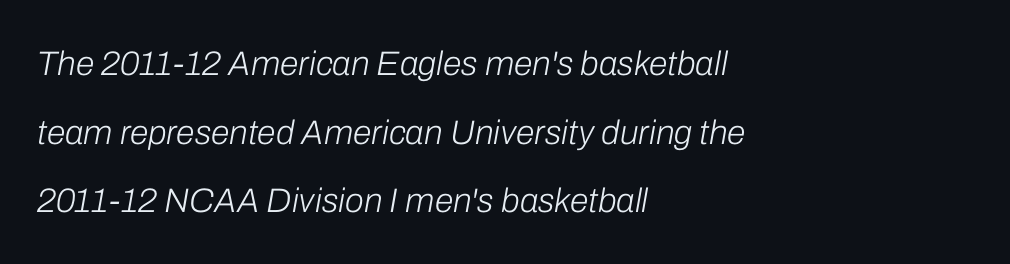
{"italic": "yes", "lean": "right", "slant_degrees": 10, "bold": "no", "weight": "light", "width": "normal", "stroke_contrast": "low", "x_height": "medium", "monospaced": "no", "underline": "no", "align": "left", "line_spacing": "loose", "line_spacing_ratio": 2.02, "letter_spacing": "normal", "letter_spacing_em": 0.0, "glyph_px": 34}
